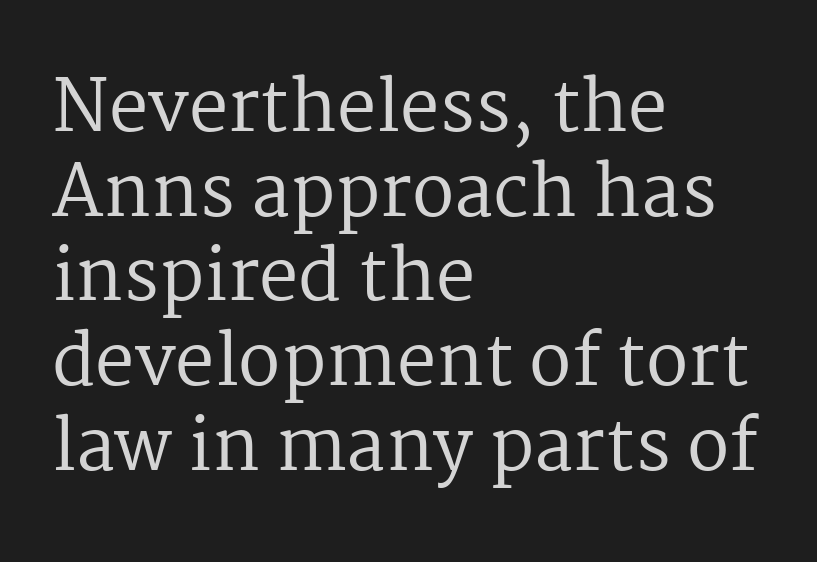
The image shows 70 px regular-weight serif type, upright; set left-aligned, line spacing 1.21x, normal letter spacing, not underlined; medium stroke contrast and a medium x-height.
